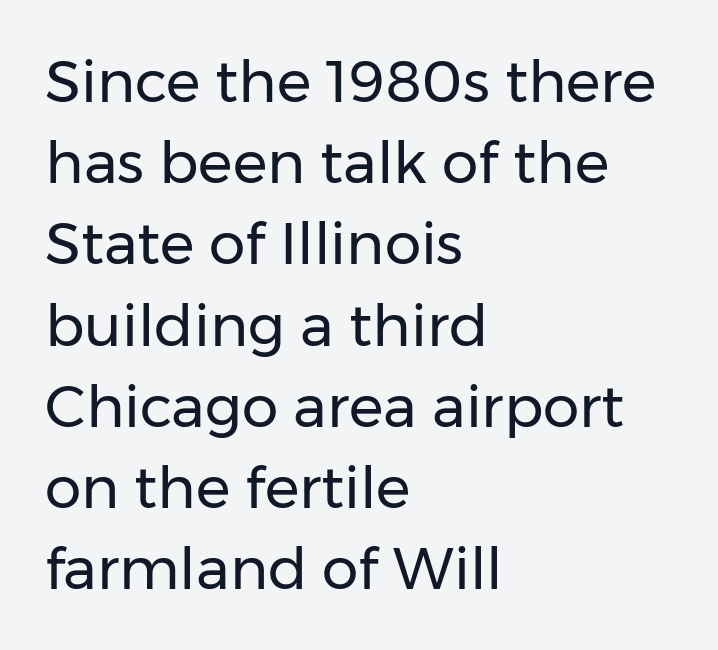
{"serif": "no", "italic": "no", "bold": "no", "weight": "regular", "width": "normal", "stroke_contrast": "low", "x_height": "medium", "monospaced": "no", "underline": "no", "align": "left", "line_spacing": "normal", "line_spacing_ratio": 1.4, "letter_spacing": "normal", "letter_spacing_em": 0.0, "glyph_px": 58}
